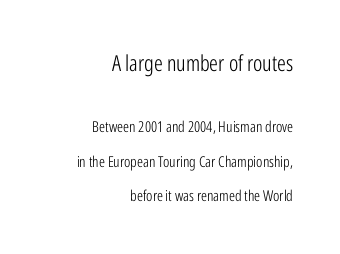
Ordinary non-slanted type is in use. The space beneath each line is pristine and unruled. The space between consecutive lines is lavish. All the whitespace from short lines collects on the left. Compared with a typical body face, this is equally light or lighter still. Character size in the leading block exceeds that of the trailing block.
